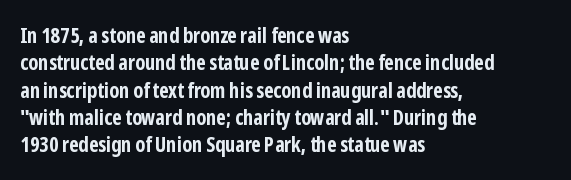
The image shows 21 px bold type, upright; set left-aligned, normal line spacing (1.3x), normal letter spacing, not underlined.
